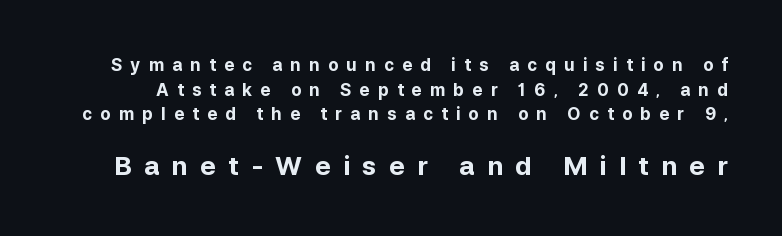
Tracking value appears strongly positive — letters spread wide. Check under the words: just untouched page. How heavy is the stroke? Heavy — this is a bold. Which of the two is more prominent by size? The second, at the bottom. Regarding leading, the lines here are spaced in the standard way. Posture: vertical.
